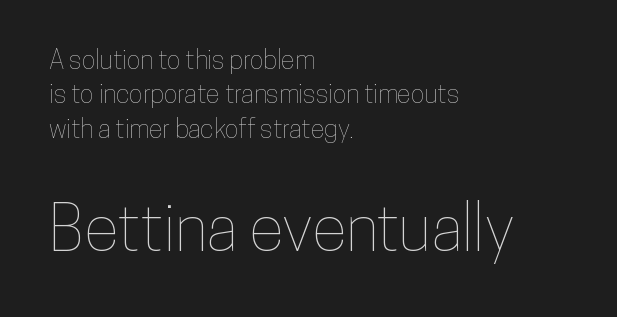
The specimen omits any rule beneath the text block's lines. Observe the ordinary spacing: letters are neighbours, not strangers. Think of a printed novel: that variable character pitch is what you see here. These lines were composed using upright roman letters.
